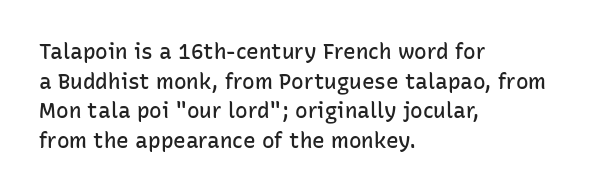
Q: Is the text bold? A: Semi-bold.
Q: Is the text italic (slanted)? A: No, it is upright.
Q: Is the text underlined? A: No.
Q: How is the paragraph aligned? A: Left-aligned.
Q: Is the spacing between letters normal or unusually wide? A: Normal.
Q: Is the spacing between lines tight, normal or loose? A: Normal.
